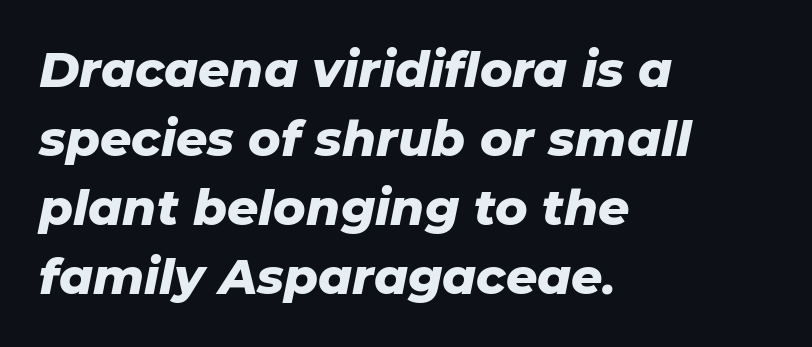
Look at the tracking — it's just the regular setting, nothing added. Do the characters align in a grid? No, the font is proportional. Italic? Definitely — the glyphs are oblique. Which margin do the lines hug? The left one — the right edge is uneven. Whoever set this chose a conventional vertical rhythm. What weight is shown? A full bold with thick strokes.
